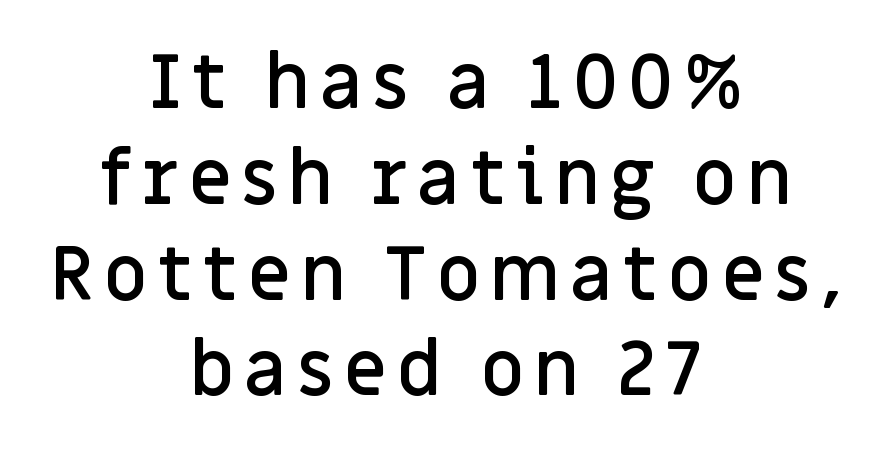
Vertical spacing — default. The axis of the letterforms is exactly vertical. The text block is weighted toward neither margin, spreading evenly from the middle. Each glyph is drawn with semibold strokes, heavier than normal yet not fully bold.
